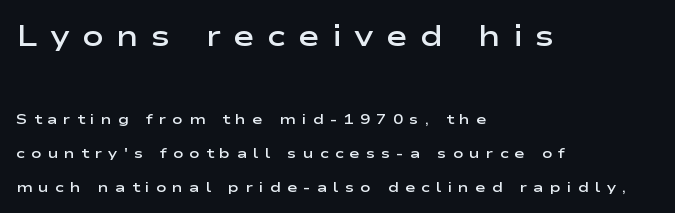
Typographically, this falls in the sans-serif category. This is the in-between weight designers call semibold or demi. Leftover space on each line is placed entirely after the last word. Rows of type keep a wide berth in the vertical direction. Do the characters align in a grid? No, the font is proportional.
